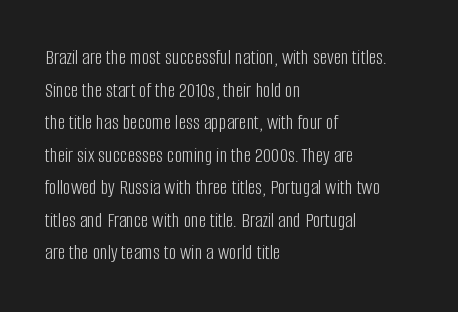
{"italic": "no", "bold": "no", "underline": "no", "align": "left", "line_spacing": "normal", "line_spacing_ratio": 1.55, "letter_spacing": "normal", "letter_spacing_em": 0.0, "glyph_px": 21}
